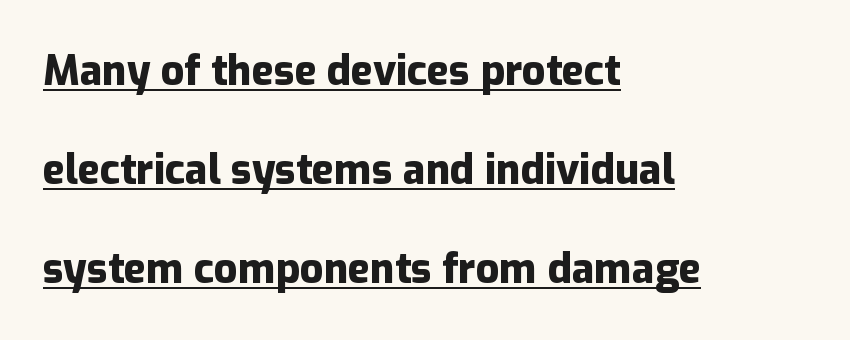
The image shows 41 px heavy sans-serif type, upright; set left-aligned, loose line spacing (2.41x), normal letter spacing, underlined; low stroke contrast and a medium x-height.
